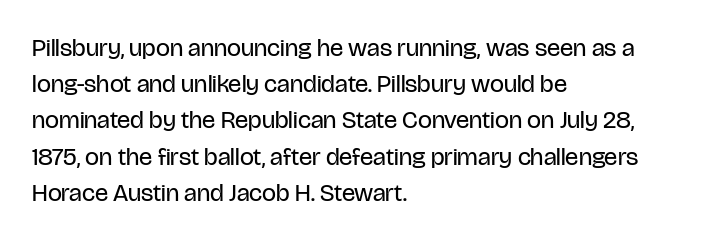
{"italic": "no", "bold": "no", "underline": "no", "align": "left", "line_spacing": "normal", "line_spacing_ratio": 1.45, "letter_spacing": "normal", "letter_spacing_em": 0.0, "glyph_px": 25}
